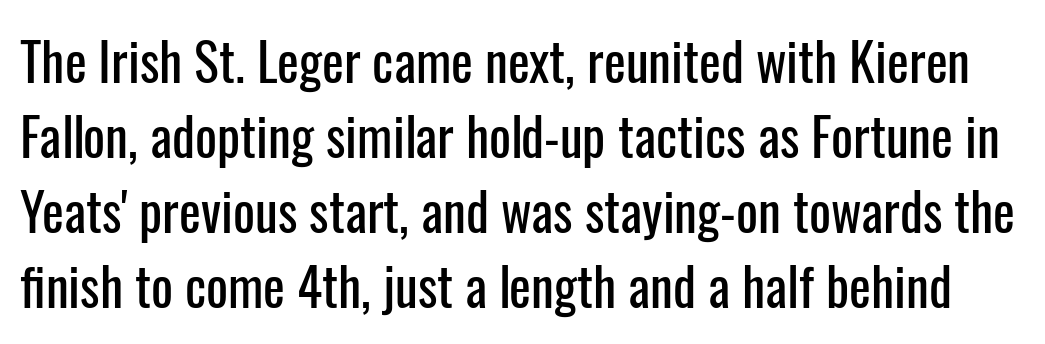
The image shows 52 px condensed sans-serif type, upright; set normal line spacing (1.44x), normal letter spacing, not underlined; low stroke contrast and a medium x-height.
